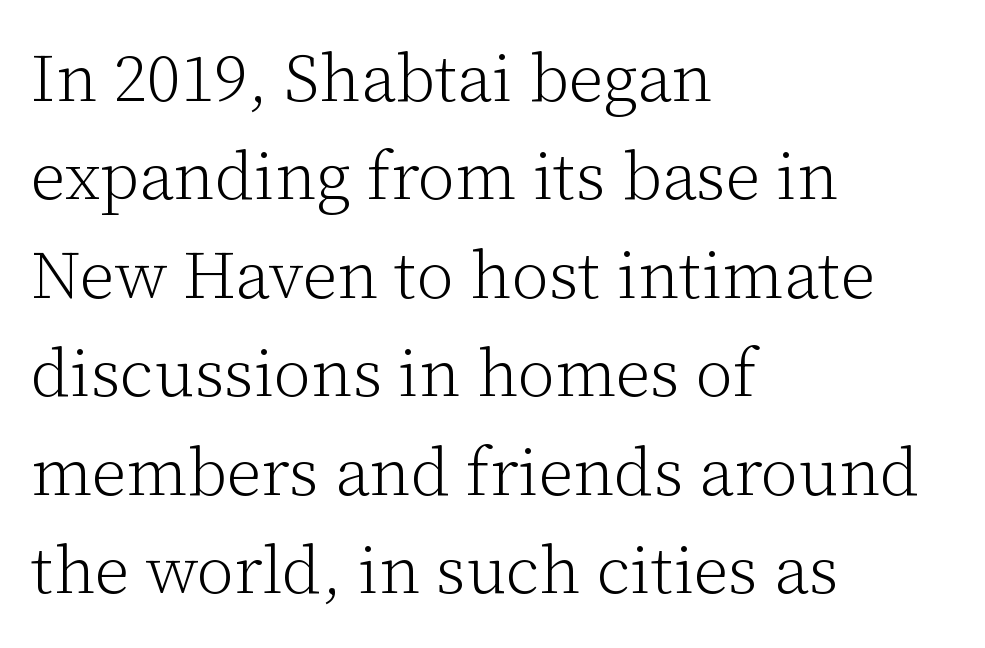
{"serif": "yes", "italic": "no", "bold": "no", "weight": "light", "width": "normal", "stroke_contrast": "low", "x_height": "medium", "monospaced": "no", "underline": "no", "align": "left", "line_spacing": "normal", "line_spacing_ratio": 1.47, "letter_spacing": "normal", "letter_spacing_em": 0.0, "glyph_px": 67}
